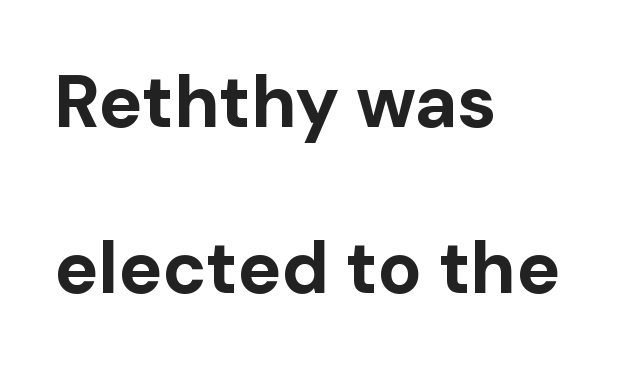
The image shows 73 px bold sans-serif type, upright; set left-aligned, loose line spacing (2.27x), normal letter spacing, not underlined; low stroke contrast and a medium x-height.
